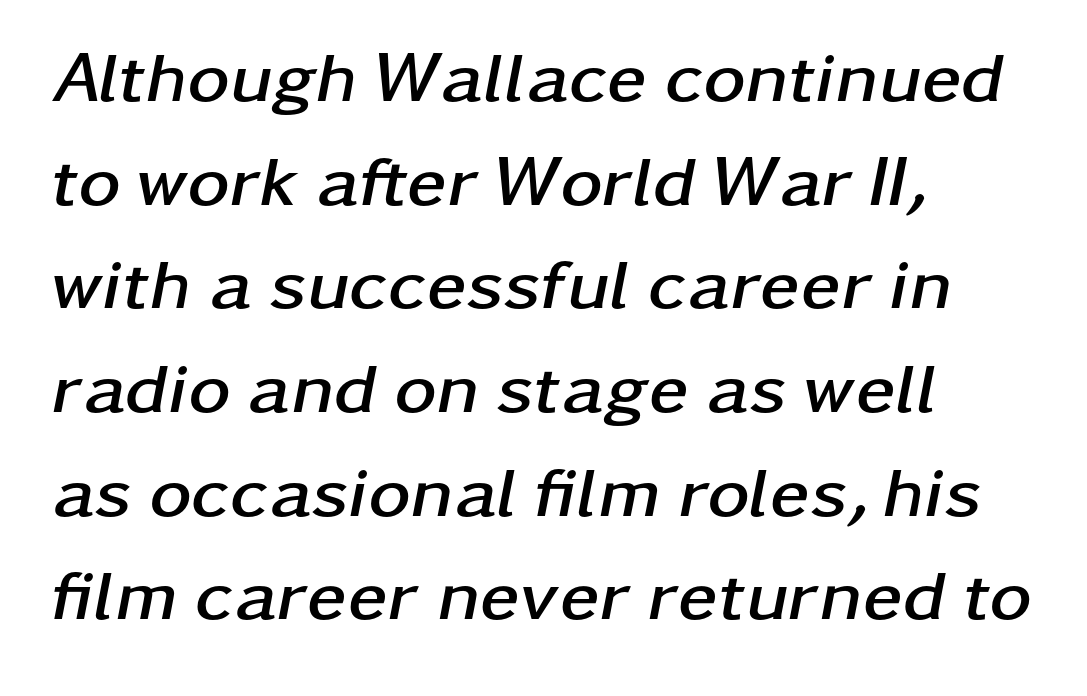
A typesetter would mark this as italic. The typesetter chose a ragged-right arrangement here. The gap between lines stays unmarked. Think of a printed novel: that variable character pitch is what you see here.
